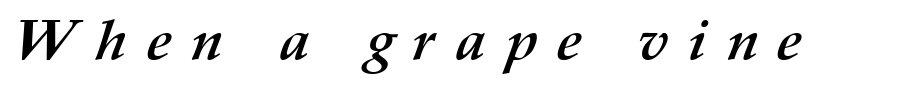
Q: Is the text bold? A: Yes.
Q: Is the text underlined? A: No.
Q: Is the spacing between letters normal or unusually wide? A: Unusually wide.
Q: Width (condensed, normal, or wide)? A: Normal.
Q: Stroke contrast? A: Medium.
Q: x-height? A: Medium.
Q: Monospaced? A: No.
